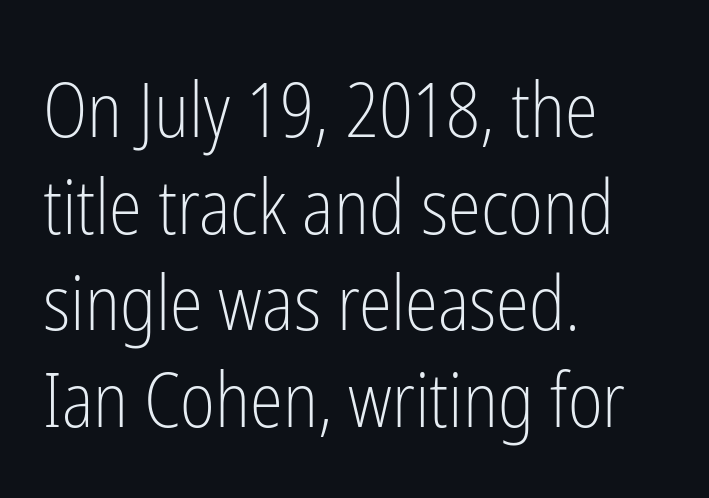
The image shows 75 px light, condensed sans-serif type, upright; set left-aligned, normal line spacing (1.29x), normal letter spacing, not underlined; low stroke contrast and a medium x-height.
